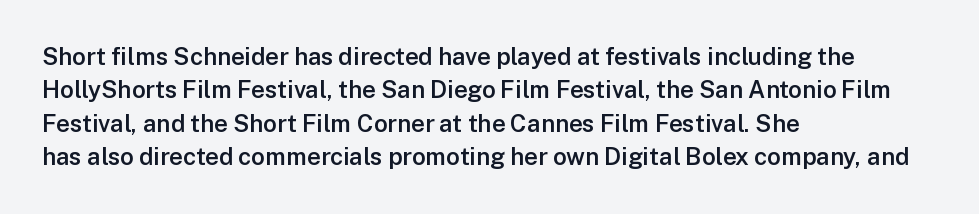
{"italic": "no", "bold": "semi", "underline": "no", "align": "left", "line_spacing": "normal", "line_spacing_ratio": 1.39, "letter_spacing": "normal", "letter_spacing_em": 0.0, "glyph_px": 24}
